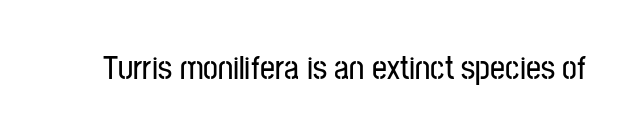
Honestly, the letter spacing is just normal — you wouldn't notice it. The typeface chosen for these lines omits serifs. Looks like regular typesetting: each glyph gets only the width it needs. In terms of posture, this sample is upright. Clear beneath every line of the passage.
